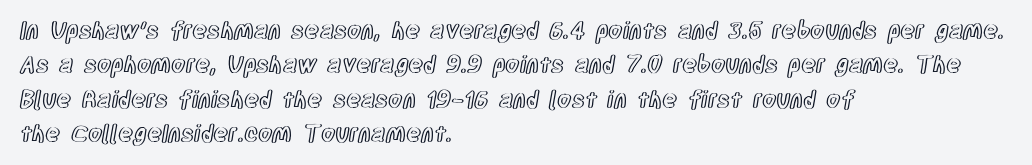
{"underline": "no", "align": "left", "line_spacing": "normal", "line_spacing_ratio": 1.49, "letter_spacing": "normal", "letter_spacing_em": 0.0, "glyph_px": 23}
